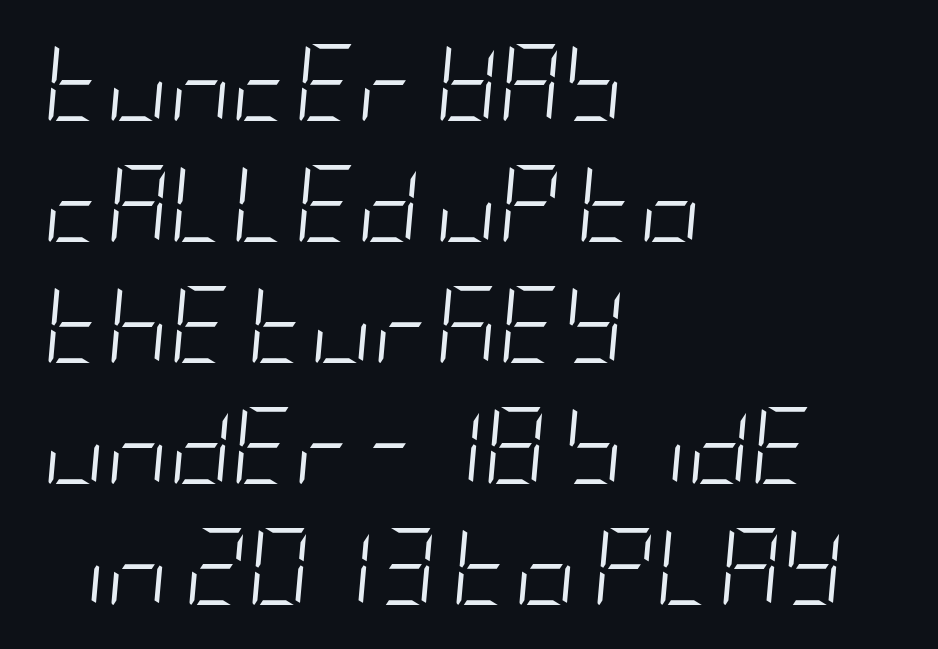
The image shows 77 px light, condensed type, italic (leaning right); set left-aligned, normal line spacing (1.57x), normal letter spacing, not underlined; low stroke contrast and a large x-height.
